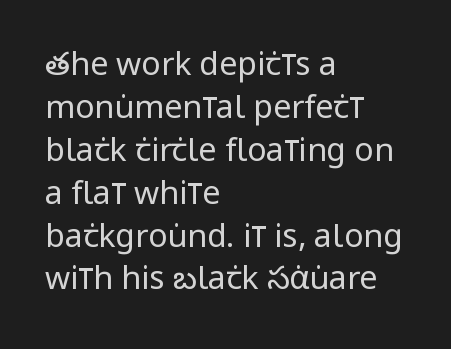
{"serif": "no", "italic": "no", "bold": "no", "weight": "regular", "width": "condensed", "stroke_contrast": "low", "x_height": "large", "monospaced": "no", "underline": "no", "align": "left", "line_spacing": "normal", "line_spacing_ratio": 1.34, "letter_spacing": "normal", "letter_spacing_em": 0.0, "glyph_px": 32}
